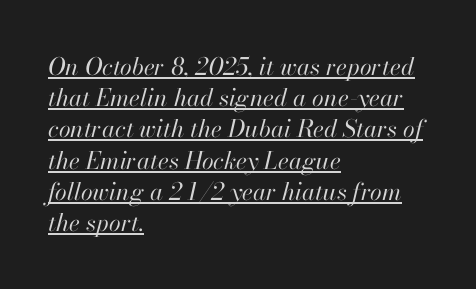
Q: Is the text bold? A: No.
Q: Is the text italic (slanted)? A: Yes, it leans right by about 13 degrees.
Q: Is the text underlined? A: Yes.
Q: How is the paragraph aligned? A: Left-aligned.
Q: Is the spacing between letters normal or unusually wide? A: Normal.
Q: Is the spacing between lines tight, normal or loose? A: Normal.
